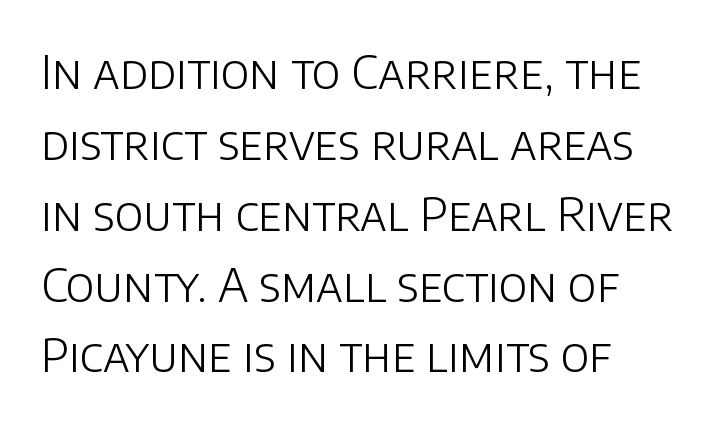
Looks like regular typesetting: each glyph gets only the width it needs. Posture: vertical. The paragraph has a hard left edge and a soft right edge. Look at the tracking — it's just the regular setting, nothing added. Quick note: interline space is typical. The strokes carry an ordinary text weight at most.
